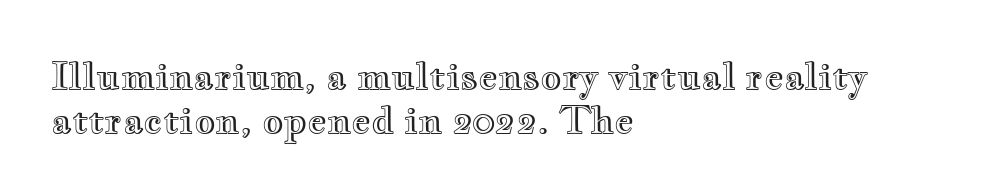
The image shows 37 px wide type, upright; set left-aligned, line spacing 1.2x, normal letter spacing, not underlined; a small x-height.
